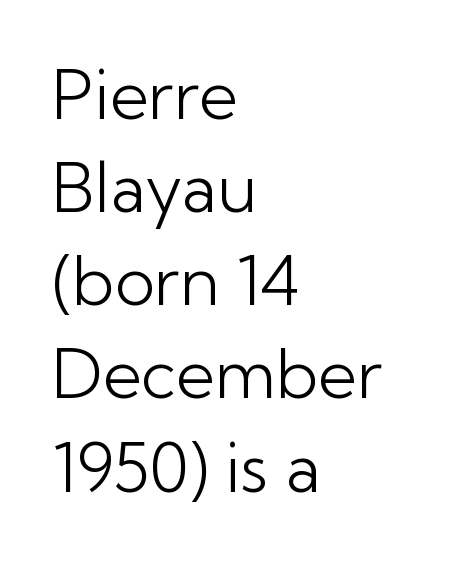
Q: Is the text bold? A: No.
Q: Is the text italic (slanted)? A: No, it is upright.
Q: Is the typeface a serif or a sans-serif typeface? A: Sans-serif.
Q: Is the text underlined? A: No.
Q: How is the paragraph aligned? A: Left-aligned.
Q: Is the spacing between letters normal or unusually wide? A: Normal.
Q: Is the spacing between lines tight, normal or loose? A: Normal.
Q: Width (condensed, normal, or wide)? A: Normal.
Q: Stroke contrast? A: Low.
Q: x-height? A: Medium.
Q: Monospaced? A: No.
